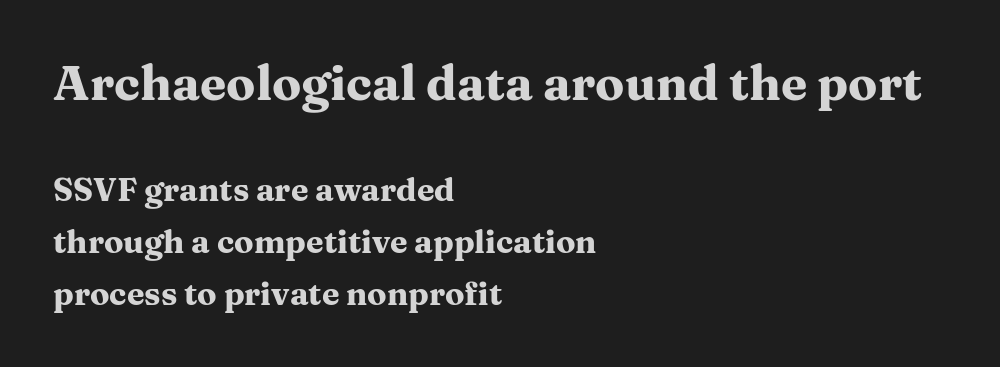
The image shows 48 px heavy, wide serif type, upright; set left-aligned, normal line spacing (1.62x), normal letter spacing, not underlined; the first (top) block is 1.5x larger; medium stroke contrast and a medium x-height.
